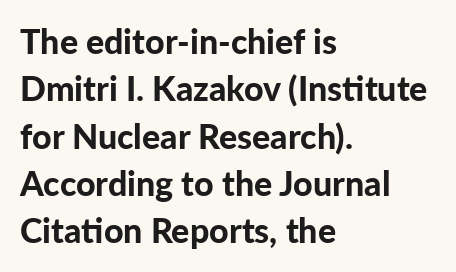
{"serif": "no", "italic": "no", "bold": "yes", "weight": "bold", "width": "normal", "stroke_contrast": "low", "x_height": "medium", "monospaced": "no", "underline": "no", "align": "left", "line_spacing": "normal", "line_spacing_ratio": 1.39, "letter_spacing": "normal", "letter_spacing_em": 0.0, "glyph_px": 34}
